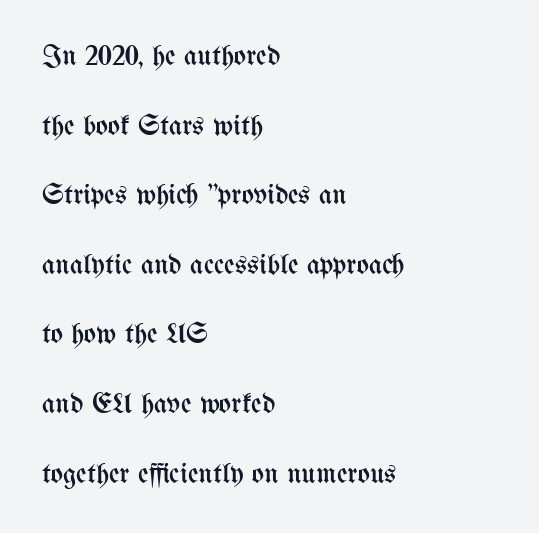
The image shows 29 px regular-weight, condensed type, upright; set left-aligned, loose line spacing (2.4x), normal letter spacing, not underlined; medium stroke contrast and a medium x-height.
